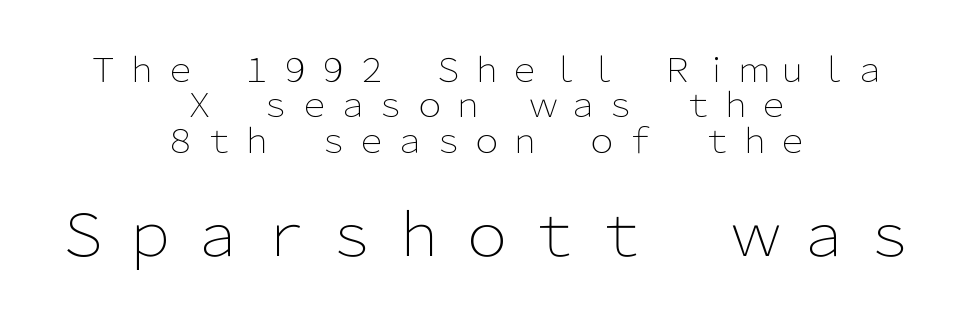
Q: Is the text bold? A: No.
Q: Is the text italic (slanted)? A: No, it is upright.
Q: Is the typeface a serif or a sans-serif typeface? A: Sans-serif.
Q: Is the text underlined? A: No.
Q: How is the paragraph aligned? A: Centered.
Q: Is the spacing between lines tight, normal or loose? A: Tight.
Q: Which block of text is set in a larger size, the first (top) or the second (bottom)? A: The second (bottom) one.
Q: Width (condensed, normal, or wide)? A: Normal.
Q: Stroke contrast? A: Low.
Q: x-height? A: Medium.
Q: Monospaced? A: No.
